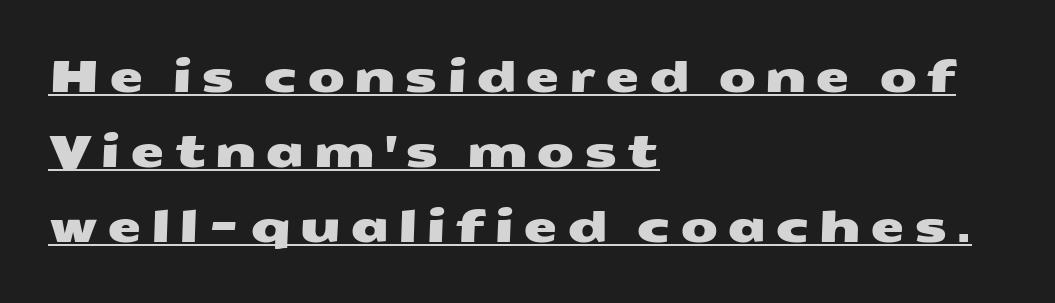
The type family on display is of the sans-serif kind. Tracking here is generous; glyphs stand well apart from one another. Think of a printed novel: that variable character pitch is what you see here. Honestly, the row spacing looks completely unremarkable. A student would call this left alignment; a typographer would say flush left, rag right. Underlined type.
